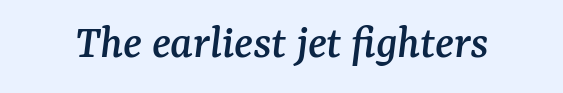
{"serif": "yes", "italic": "yes", "lean": "right", "slant_degrees": 7, "width": "normal", "stroke_contrast": "medium", "x_height": "medium", "monospaced": "no", "underline": "no", "letter_spacing": "normal", "letter_spacing_em": 0.0, "glyph_px": 48}
